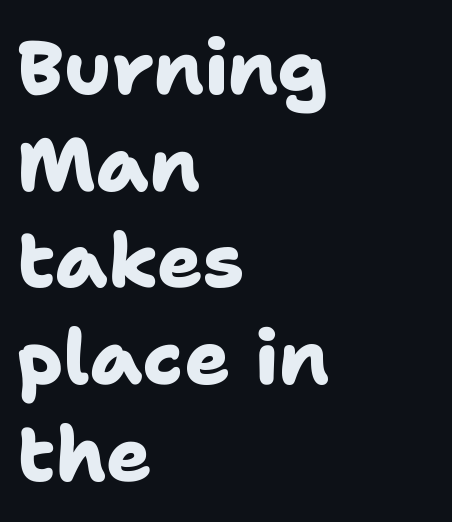
These lines are set flush left with a ragged right edge. Students, note that the glyphs here touch the page at normal intervals. The leading is moderate, giving the passage an even texture. Are there feet on the stems? There aren't — it's a sans. Descenders are the only things crossing below the line. Do the characters align in a grid? No, the font is proportional.
